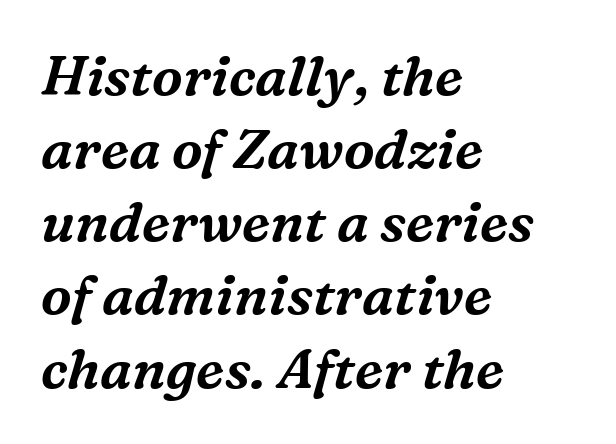
The image shows 55 px serif type, italic (leaning right); set left-aligned, normal line spacing (1.33x), normal letter spacing, not underlined; medium stroke contrast and a medium x-height.
